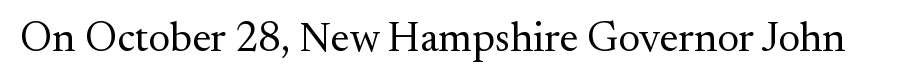
The image shows 42 px regular-weight serif type, upright; set normal letter spacing, not underlined; medium stroke contrast and a small x-height.
